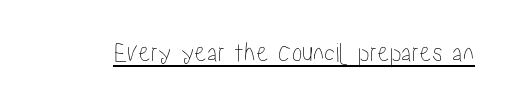
Q: Is the text italic (slanted)? A: No, it is upright.
Q: Is the text underlined? A: Yes.
Q: Is the spacing between letters normal or unusually wide? A: Normal.
Q: Width (condensed, normal, or wide)? A: Condensed.
Q: Stroke contrast? A: Low.
Q: x-height? A: Medium.
Q: Monospaced? A: No.
